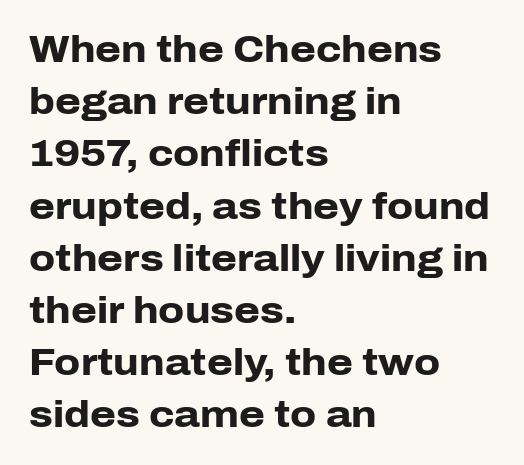
The space beneath each line is pristine and unruled. Horizontal bands of white between lines are of average thickness. Reading down the block, your eye returns to a fixed left position each line. Notice how the stems are strictly vertical — no italics here. Weight check: bold — yes, fully.
